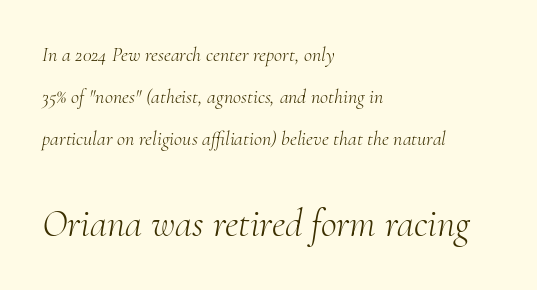
Character widths vary here, with narrow letters taking less room than wide ones. The letters carry serifs — small finishing strokes at the ends of their stems. The composition opens small and finishes big. Visually the block forms a straight wall on the left and a jagged coastline on the right. Words float on clear page, feet unadorned.
